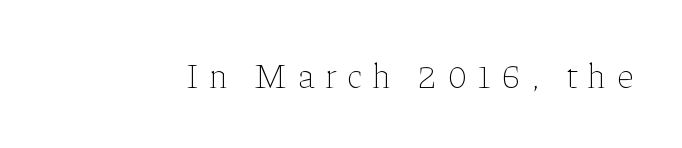
{"italic": "no", "bold": "no", "weight": "thin", "width": "normal", "stroke_contrast": "low", "x_height": "medium", "monospaced": "no", "underline": "no", "letter_spacing": "wide", "letter_spacing_em": 0.29, "glyph_px": 35}
